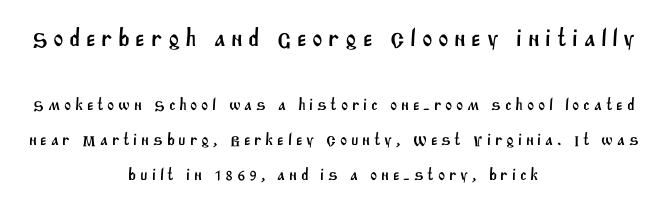
Q: Is the text underlined? A: No.
Q: How is the paragraph aligned? A: Centered.
Q: Is the spacing between letters normal or unusually wide? A: Unusually wide.
Q: Is the spacing between lines tight, normal or loose? A: Loose.
Q: Which block of text is set in a larger size, the first (top) or the second (bottom)? A: The first (top) one.
